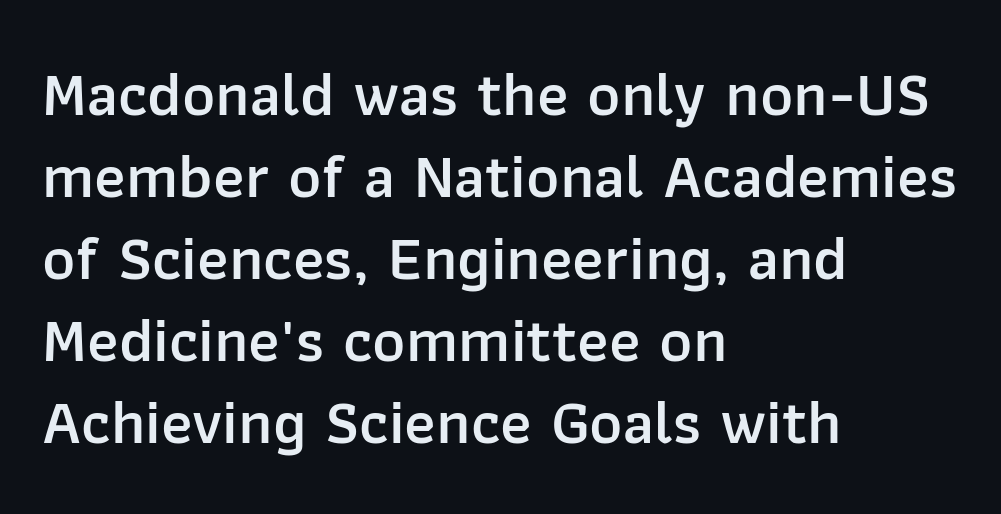
Font category for this specimen: sans-serif. In terms of letterspacing, this is plain default setting. Strokes here are thickened, but only to semibold level. Characters remain perfectly vertical along every line. Leading matches the norm, producing a regular column.
